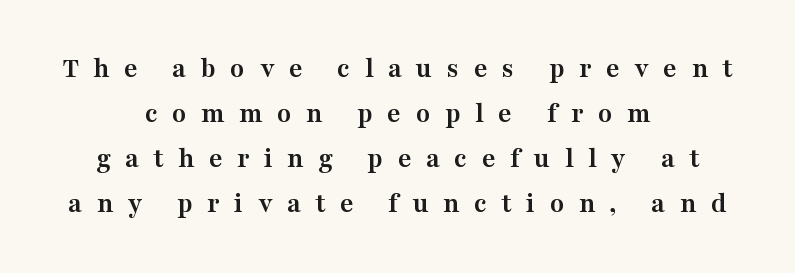
Q: Is the text bold? A: Yes.
Q: Is the text italic (slanted)? A: No, it is upright.
Q: Is the typeface a serif or a sans-serif typeface? A: Serif.
Q: Is the text underlined? A: No.
Q: How is the paragraph aligned? A: Centered.
Q: Is the spacing between letters normal or unusually wide? A: Unusually wide.
Q: Is the spacing between lines tight, normal or loose? A: Normal.
Q: Width (condensed, normal, or wide)? A: Wide.
Q: Stroke contrast? A: Medium.
Q: x-height? A: Medium.
Q: Monospaced? A: No.
